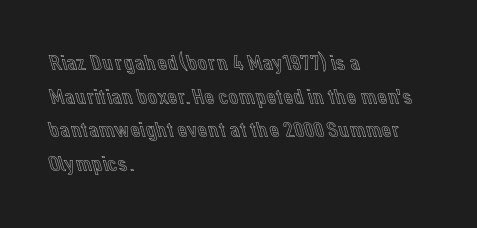
Q: Is the text italic (slanted)? A: Yes.
Q: Is the text underlined? A: No.
Q: How is the paragraph aligned? A: Left-aligned.
Q: Is the spacing between letters normal or unusually wide? A: Normal.
Q: Is the spacing between lines tight, normal or loose? A: Normal.
